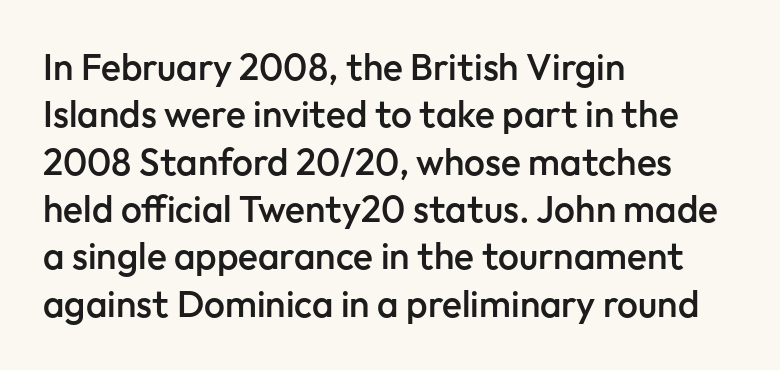
{"serif": "no", "italic": "no", "bold": "semi", "weight": "semibold", "width": "normal", "stroke_contrast": "low", "x_height": "medium", "monospaced": "no", "underline": "no", "align": "left", "line_spacing": "normal", "line_spacing_ratio": 1.28, "letter_spacing": "normal", "letter_spacing_em": 0.0, "glyph_px": 37}
